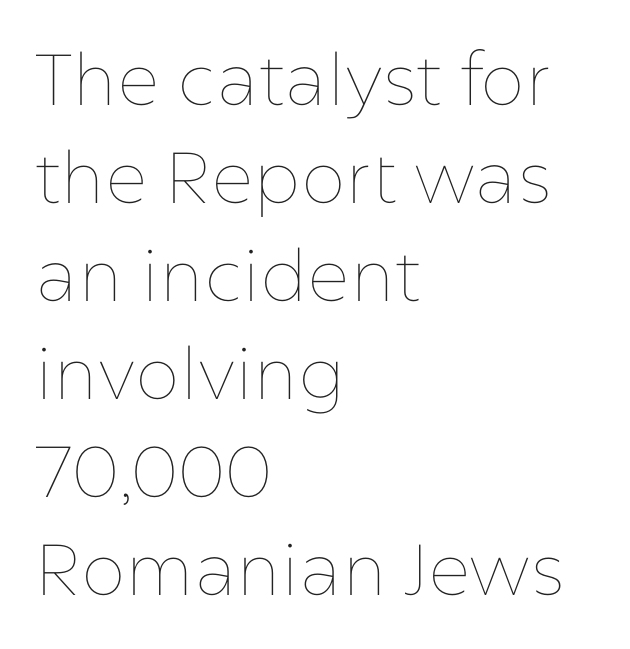
A normal amount of white space separates one row of letters from the next. Every row of glyphs begins at an identical x-position on the left. Note the varied advance widths — an 'i' is clearly narrower than an 'm'. Bold? No — there's no thickening of the strokes. Beneath every word, the page is bare.
